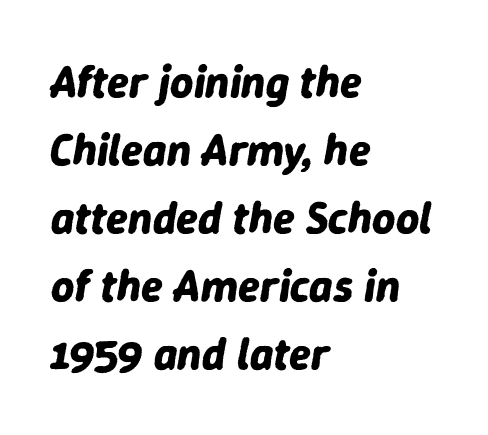
Q: Is the text bold? A: Yes.
Q: Is the text italic (slanted)? A: Yes, it leans right by about 9 degrees.
Q: Is the text underlined? A: No.
Q: How is the paragraph aligned? A: Left-aligned.
Q: Is the spacing between letters normal or unusually wide? A: Normal.
Q: Is the spacing between lines tight, normal or loose? A: Normal.
Q: Width (condensed, normal, or wide)? A: Normal.
Q: Stroke contrast? A: Low.
Q: x-height? A: Medium.
Q: Monospaced? A: No.
